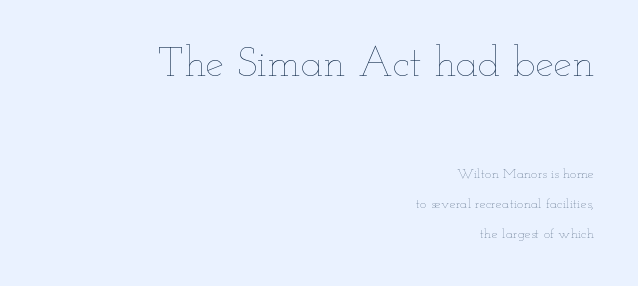
{"italic": "no", "bold": "no", "weight": "thin", "width": "wide", "stroke_contrast": "low", "x_height": "small", "monospaced": "no", "underline": "no", "align": "right", "line_spacing": "loose", "line_spacing_ratio": 2.13, "letter_spacing": "normal", "letter_spacing_em": 0.0, "larger_block": "first", "size_ratio": 3.0, "glyph_px": 42}
